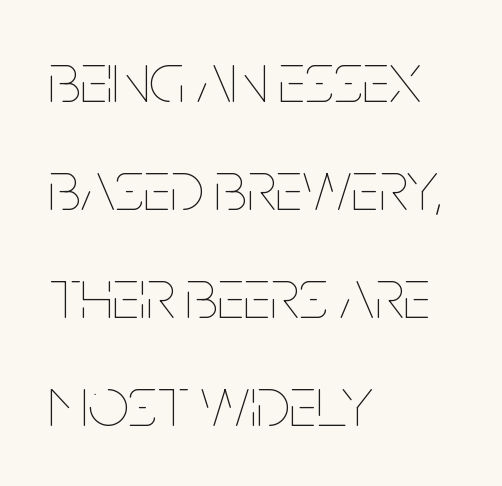
What's the leading like? Ordinary, nothing unusual. The setting favours the left margin, as ordinary paragraphs usually do. Weight: in the light-to-regular range. Short note: letters normally spaced. Beneath every word, the page is bare. Ordinary non-slanted type is in use.
